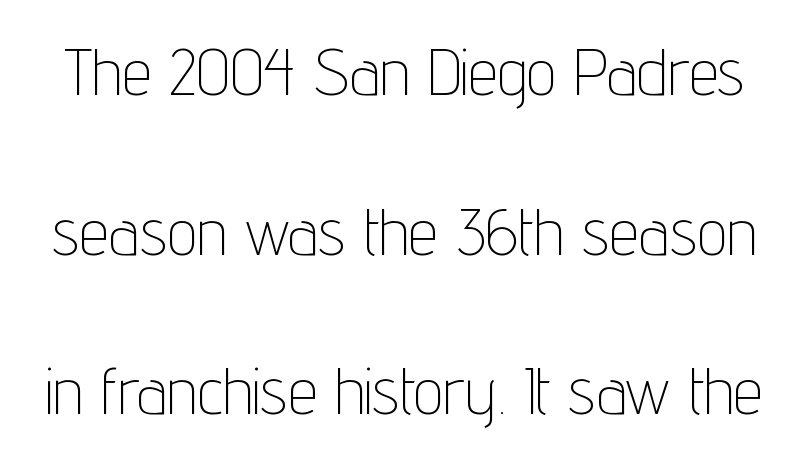
Q: Is the text bold? A: No.
Q: Is the text italic (slanted)? A: No, it is upright.
Q: Is the typeface a serif or a sans-serif typeface? A: Sans-serif.
Q: Is the text underlined? A: No.
Q: Is the spacing between letters normal or unusually wide? A: Normal.
Q: Is the spacing between lines tight, normal or loose? A: Loose.
Q: Width (condensed, normal, or wide)? A: Condensed.
Q: Stroke contrast? A: Low.
Q: x-height? A: Medium.
Q: Monospaced? A: No.
